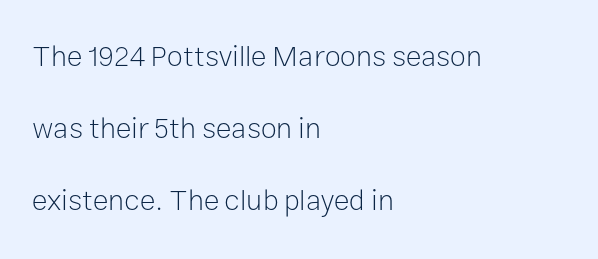
{"serif": "no", "italic": "no", "bold": "no", "weight": "light", "width": "normal", "stroke_contrast": "low", "x_height": "medium", "monospaced": "no", "underline": "no", "align": "left", "line_spacing": "loose", "line_spacing_ratio": 2.48, "letter_spacing": "normal", "letter_spacing_em": 0.0, "glyph_px": 29}
